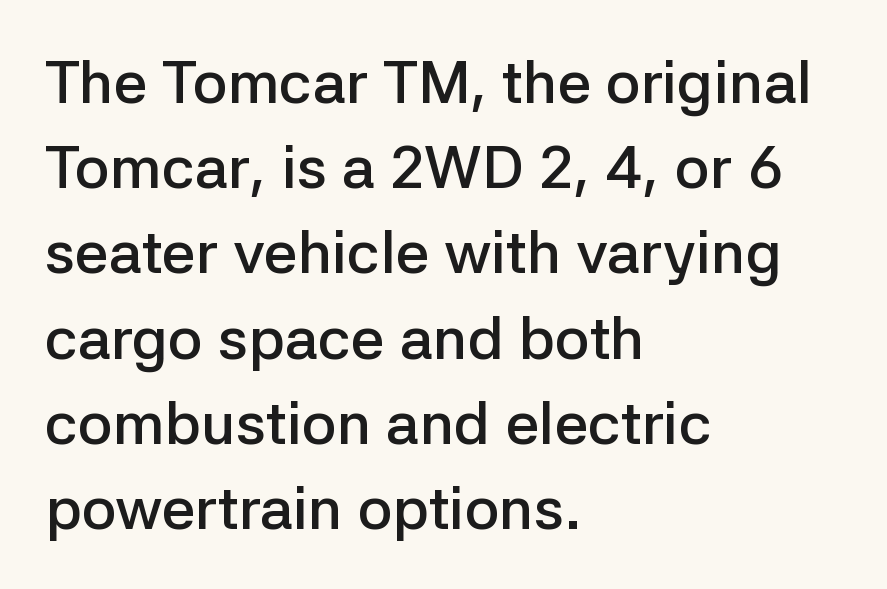
Q: Is the text bold? A: Semi-bold.
Q: Is the text italic (slanted)? A: No, it is upright.
Q: Is the typeface a serif or a sans-serif typeface? A: Sans-serif.
Q: Is the text underlined? A: No.
Q: How is the paragraph aligned? A: Left-aligned.
Q: Is the spacing between letters normal or unusually wide? A: Normal.
Q: Is the spacing between lines tight, normal or loose? A: Normal.
Q: Width (condensed, normal, or wide)? A: Normal.
Q: Stroke contrast? A: Low.
Q: x-height? A: Medium.
Q: Monospaced? A: No.
